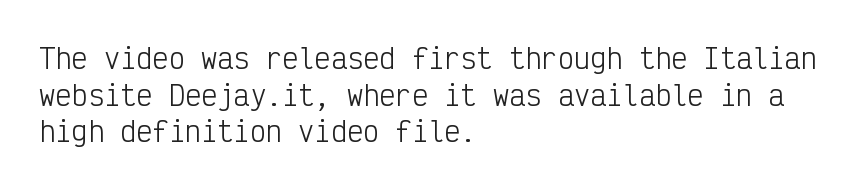
{"italic": "no", "bold": "no", "underline": "no", "align": "left", "line_spacing": "normal", "line_spacing_ratio": 1.36, "letter_spacing": "normal", "letter_spacing_em": 0.0, "glyph_px": 27}
